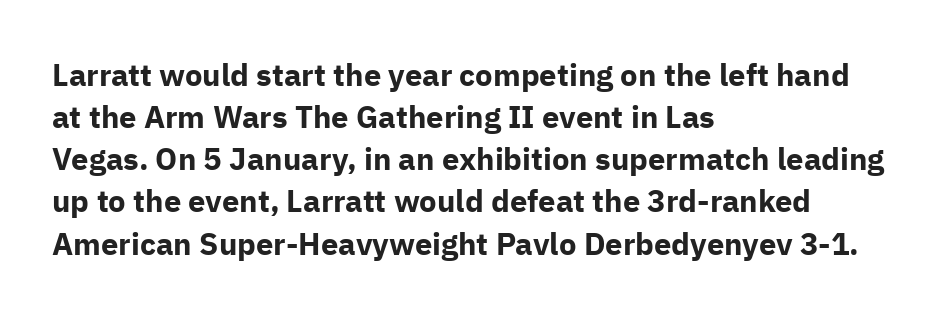
The image shows 31 px bold sans-serif type, upright; set left-aligned, normal line spacing (1.36x), normal letter spacing, not underlined; low stroke contrast and a medium x-height.
